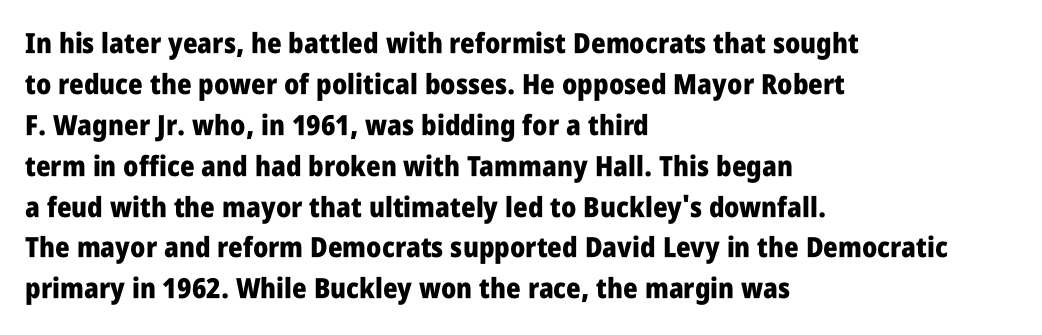
Q: Is the text bold? A: Yes.
Q: Is the text italic (slanted)? A: No, it is upright.
Q: Is the typeface a serif or a sans-serif typeface? A: Sans-serif.
Q: Is the text underlined? A: No.
Q: How is the paragraph aligned? A: Left-aligned.
Q: Is the spacing between letters normal or unusually wide? A: Normal.
Q: Is the spacing between lines tight, normal or loose? A: Normal.
Q: Width (condensed, normal, or wide)? A: Condensed.
Q: Stroke contrast? A: Low.
Q: x-height? A: Large.
Q: Monospaced? A: No.
